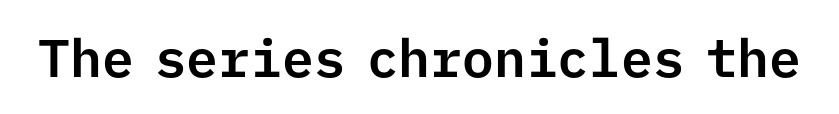
The image shows 53 px sans-serif type, upright, monospaced; set normal letter spacing, not underlined; low stroke contrast and a medium x-height.
